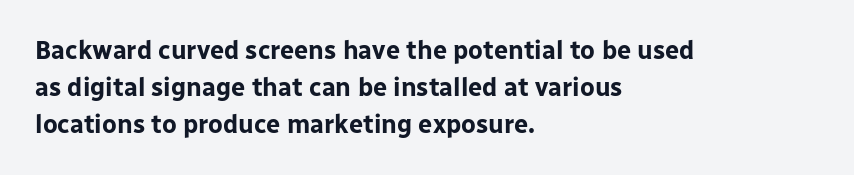
Q: Is the text bold? A: Yes.
Q: Is the text italic (slanted)? A: No, it is upright.
Q: Is the text underlined? A: No.
Q: How is the paragraph aligned? A: Left-aligned.
Q: Is the spacing between letters normal or unusually wide? A: Normal.
Q: Is the spacing between lines tight, normal or loose? A: Normal.
